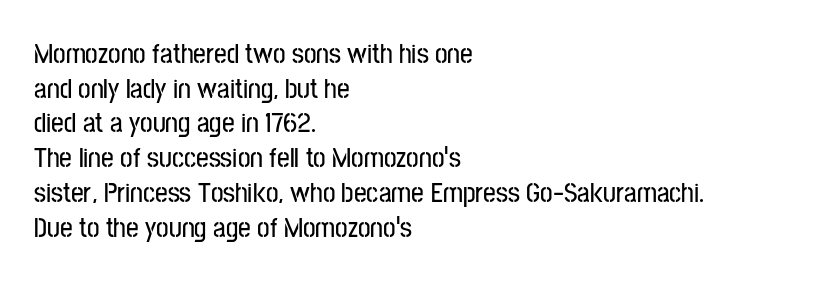
{"serif": "no", "italic": "no", "width": "condensed", "stroke_contrast": "low", "x_height": "medium", "monospaced": "no", "underline": "no", "align": "left", "line_spacing_ratio": 1.24, "letter_spacing": "normal", "letter_spacing_em": 0.0, "glyph_px": 28}
